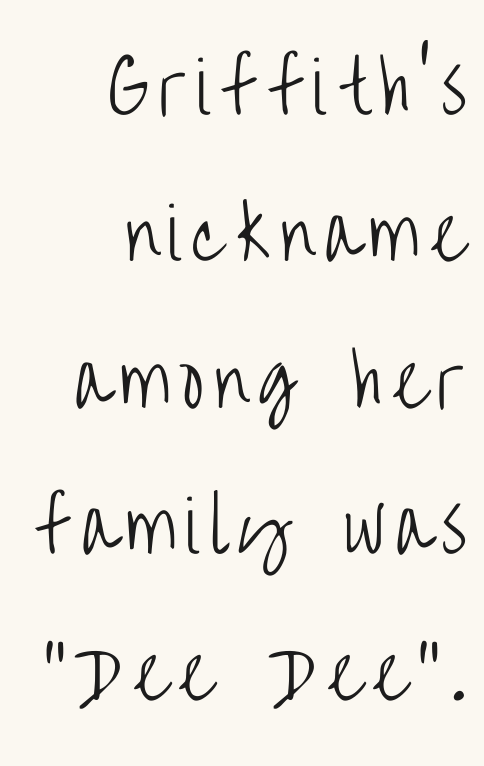
The image shows 70 px light, condensed sans-serif type, upright; set right-aligned, loose line spacing (2.09x), not underlined; low stroke contrast and a large x-height.
